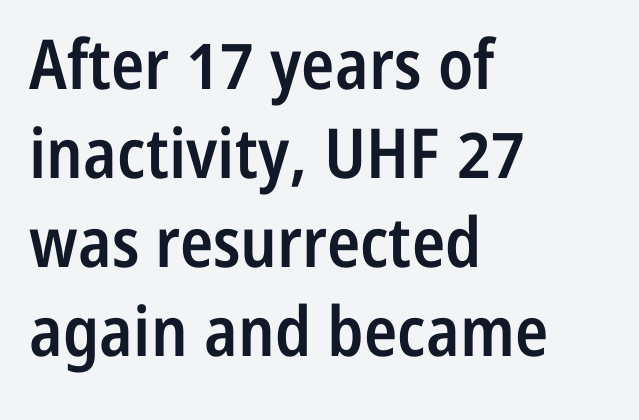
The image shows 69 px semibold, condensed sans-serif type, upright; set left-aligned, normal line spacing (1.29x), normal letter spacing, not underlined; low stroke contrast and a medium x-height.
